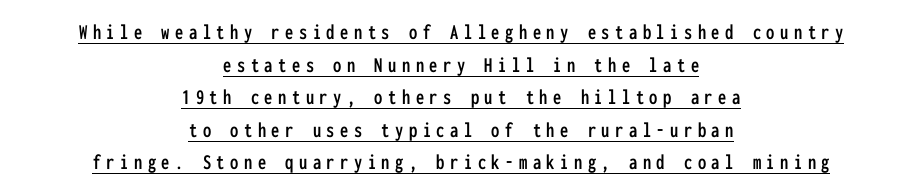
Q: Is the text italic (slanted)? A: No, it is upright.
Q: Is the text underlined? A: Yes.
Q: How is the paragraph aligned? A: Centered.
Q: Is the spacing between letters normal or unusually wide? A: Unusually wide.
Q: Is the spacing between lines tight, normal or loose? A: Normal.
